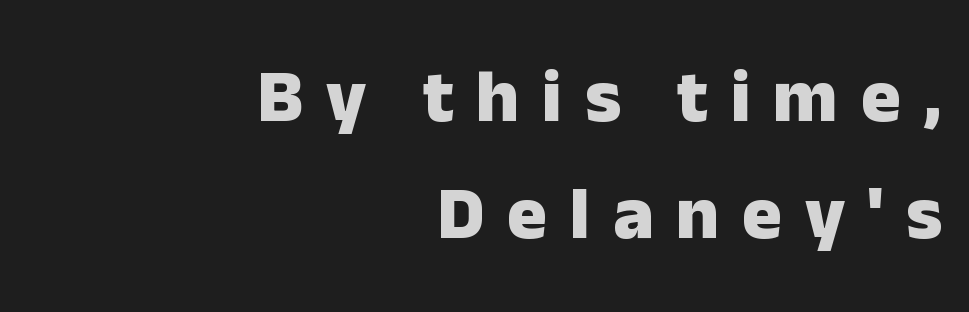
Q: Is the text bold? A: Yes.
Q: Is the text italic (slanted)? A: No, it is upright.
Q: Is the typeface a serif or a sans-serif typeface? A: Sans-serif.
Q: Is the text underlined? A: No.
Q: How is the paragraph aligned? A: Right-aligned.
Q: Is the spacing between letters normal or unusually wide? A: Unusually wide.
Q: Is the spacing between lines tight, normal or loose? A: Normal.
Q: Width (condensed, normal, or wide)? A: Normal.
Q: Stroke contrast? A: Low.
Q: x-height? A: Medium.
Q: Monospaced? A: No.
